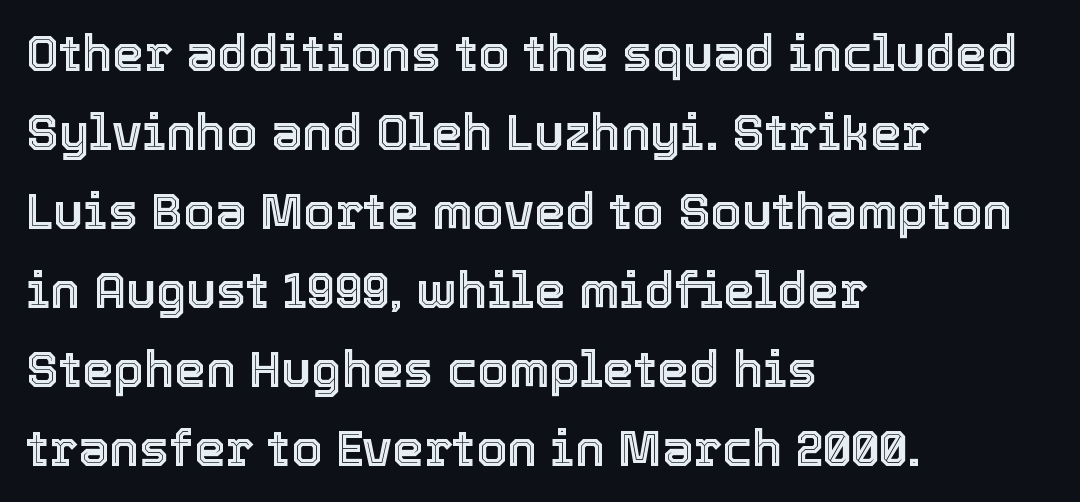
Q: Is the text italic (slanted)? A: No, it is upright.
Q: Is the text underlined? A: No.
Q: How is the paragraph aligned? A: Left-aligned.
Q: Is the spacing between letters normal or unusually wide? A: Normal.
Q: Is the spacing between lines tight, normal or loose? A: Normal.
Q: Width (condensed, normal, or wide)? A: Normal.
Q: x-height? A: Medium.
Q: Monospaced? A: No.
